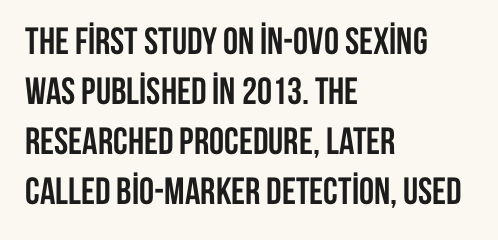
Q: Is the text bold? A: Yes.
Q: Is the text italic (slanted)? A: No, it is upright.
Q: Is the typeface a serif or a sans-serif typeface? A: Sans-serif.
Q: Is the text underlined? A: No.
Q: How is the paragraph aligned? A: Left-aligned.
Q: Is the spacing between letters normal or unusually wide? A: Normal.
Q: Is the spacing between lines tight, normal or loose? A: Normal.
Q: Width (condensed, normal, or wide)? A: Condensed.
Q: Stroke contrast? A: Low.
Q: x-height? A: Large.
Q: Monospaced? A: No.
